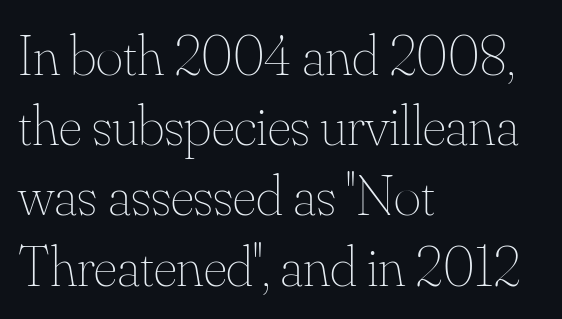
The image shows 58 px thin type, upright; set left-aligned, line spacing 1.21x, normal letter spacing, not underlined; medium stroke contrast and a small x-height.
